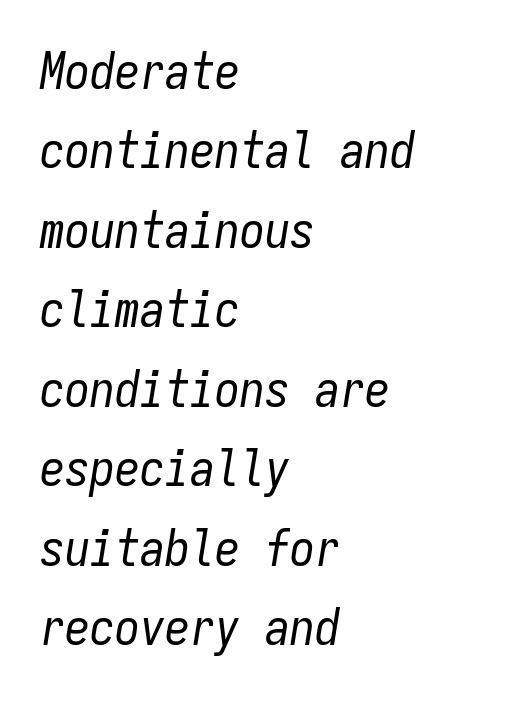
Q: Is the text bold? A: No.
Q: Is the text italic (slanted)? A: Yes, it leans right by about 9 degrees.
Q: Is the text underlined? A: No.
Q: How is the paragraph aligned? A: Left-aligned.
Q: Is the spacing between letters normal or unusually wide? A: Normal.
Q: Is the spacing between lines tight, normal or loose? A: Normal.
Q: Width (condensed, normal, or wide)? A: Condensed.
Q: Stroke contrast? A: Low.
Q: x-height? A: Medium.
Q: Monospaced? A: Yes.
